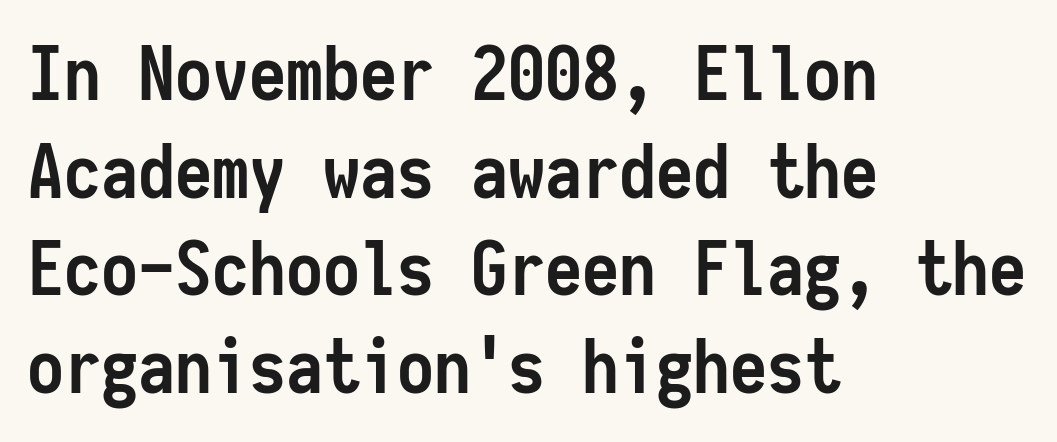
This is the regular roman posture of the typeface. Every character here occupies the same horizontal width, giving the sample a typewriter-like rhythm. Glyph-to-glyph distance matches everyday printed text. The sample has been set heavy, in full bold.
